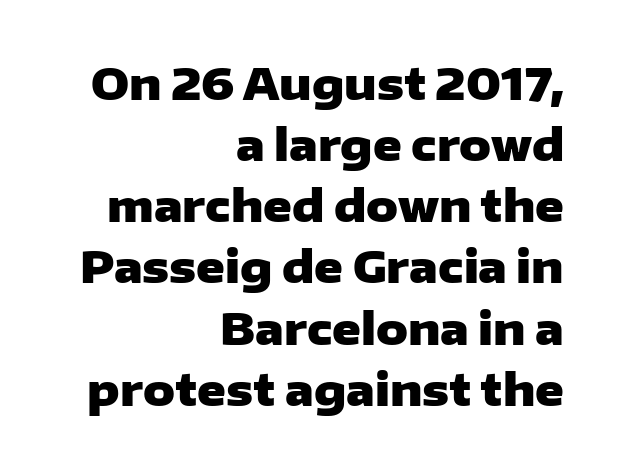
Anything drawn beneath the words? Only blank space. Nope, not italic — everything's standing straight. Evenly set lines give the paragraph a standard silhouette. Type style note: lacks serifs. Each letter keeps its own natural width here, so spacing adapts to shape.
